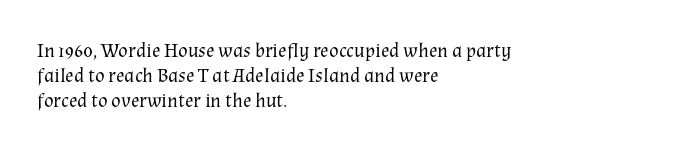
{"italic": "no", "bold": "no", "underline": "no", "align": "left", "line_spacing": "normal", "line_spacing_ratio": 1.26, "letter_spacing": "normal", "letter_spacing_em": 0.0, "glyph_px": 20}
